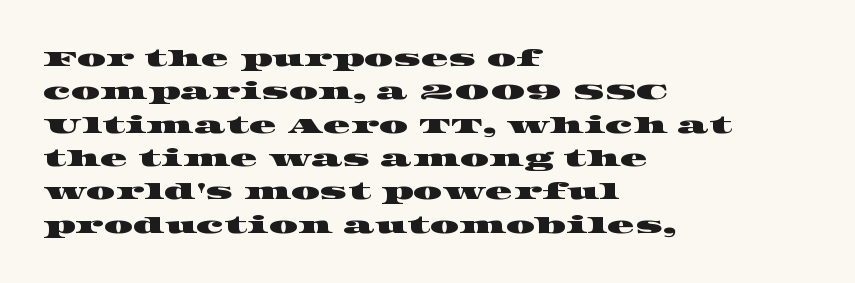
Q: Is the text underlined? A: No.
Q: How is the paragraph aligned? A: Left-aligned.
Q: Is the spacing between letters normal or unusually wide? A: Normal.
Q: Is the spacing between lines tight, normal or loose? A: Normal.
